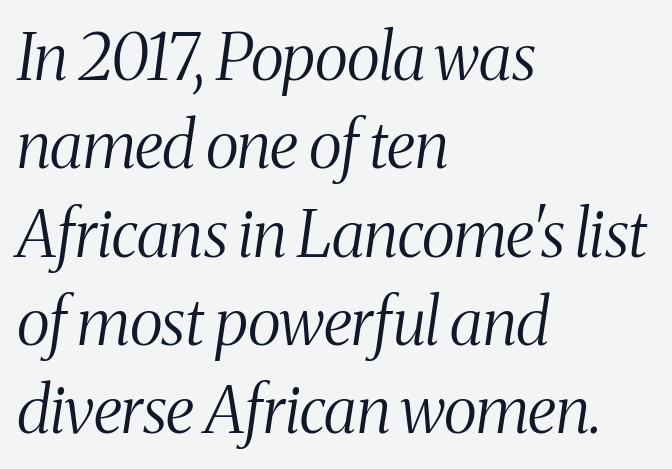
{"serif": "yes", "italic": "yes", "lean": "right", "slant_degrees": 8, "bold": "no", "weight": "light", "width": "condensed", "stroke_contrast": "medium", "x_height": "medium", "monospaced": "no", "underline": "no", "align": "left", "line_spacing": "normal", "line_spacing_ratio": 1.38, "letter_spacing": "normal", "letter_spacing_em": 0.0, "glyph_px": 64}
